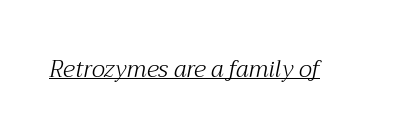
Q: Is the text bold? A: No.
Q: Is the text italic (slanted)? A: Yes, it leans right by about 12 degrees.
Q: Is the text underlined? A: Yes.
Q: Is the spacing between letters normal or unusually wide? A: Normal.
